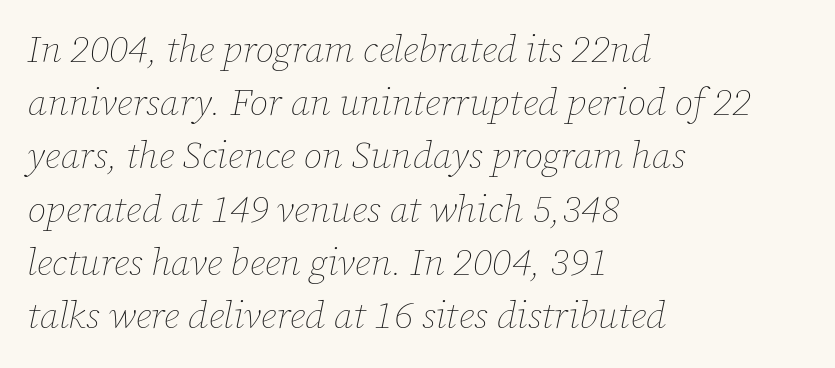
The image shows 38 px thin type, italic (leaning right); set left-aligned, normal line spacing (1.4x), normal letter spacing, not underlined; low stroke contrast and a medium x-height.
